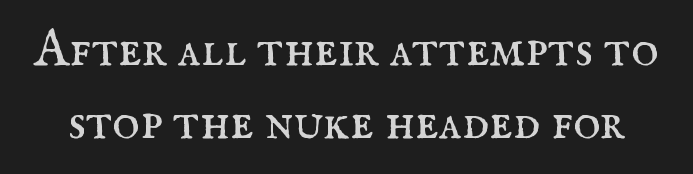
{"serif": "yes", "italic": "no", "bold": "no", "weight": "regular", "width": "normal", "stroke_contrast": "medium", "x_height": "small", "monospaced": "no", "underline": "no", "line_spacing": "normal", "line_spacing_ratio": 1.4, "letter_spacing": "normal", "letter_spacing_em": 0.0, "glyph_px": 52}
